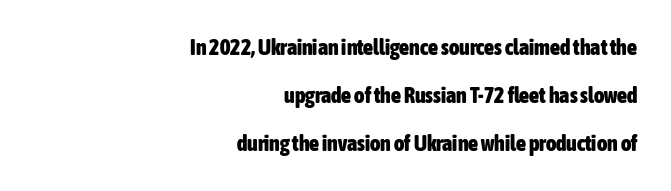
Q: Is the text bold? A: Yes.
Q: Is the text italic (slanted)? A: No, it is upright.
Q: Is the text underlined? A: No.
Q: How is the paragraph aligned? A: Right-aligned.
Q: Is the spacing between letters normal or unusually wide? A: Normal.
Q: Is the spacing between lines tight, normal or loose? A: Loose.
